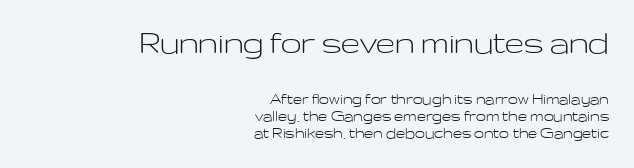
Q: Is the text bold? A: No.
Q: Is the text italic (slanted)? A: No, it is upright.
Q: Is the typeface a serif or a sans-serif typeface? A: Sans-serif.
Q: Is the text underlined? A: No.
Q: How is the paragraph aligned? A: Right-aligned.
Q: Is the spacing between letters normal or unusually wide? A: Normal.
Q: Is the spacing between lines tight, normal or loose? A: Tight.
Q: Which block of text is set in a larger size, the first (top) or the second (bottom)? A: The first (top) one.
Q: Width (condensed, normal, or wide)? A: Wide.
Q: Stroke contrast? A: Low.
Q: x-height? A: Medium.
Q: Monospaced? A: No.
